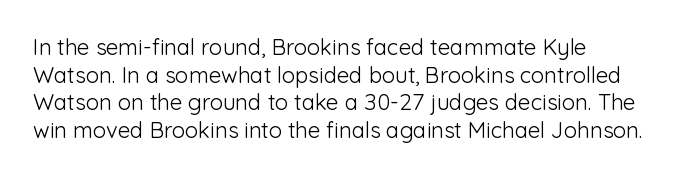
The image shows 22 px text type, upright; set left-aligned, normal line spacing (1.26x), normal letter spacing, not underlined.
